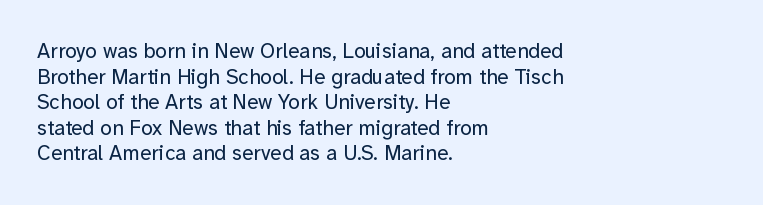
The image shows 21 px text type, upright; set left-aligned, line spacing 1.22x, normal letter spacing, not underlined.
